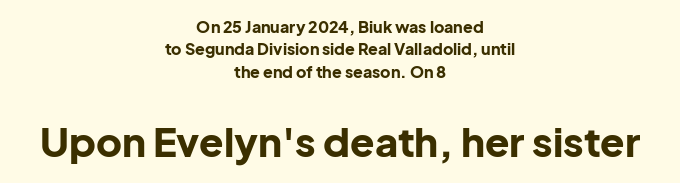
Q: Is the text bold? A: Yes.
Q: Is the text italic (slanted)? A: No, it is upright.
Q: Is the typeface a serif or a sans-serif typeface? A: Sans-serif.
Q: Is the text underlined? A: No.
Q: How is the paragraph aligned? A: Centered.
Q: Is the spacing between letters normal or unusually wide? A: Normal.
Q: Is the spacing between lines tight, normal or loose? A: Normal.
Q: Which block of text is set in a larger size, the first (top) or the second (bottom)? A: The second (bottom) one.
Q: Width (condensed, normal, or wide)? A: Normal.
Q: Stroke contrast? A: Low.
Q: x-height? A: Medium.
Q: Monospaced? A: No.
